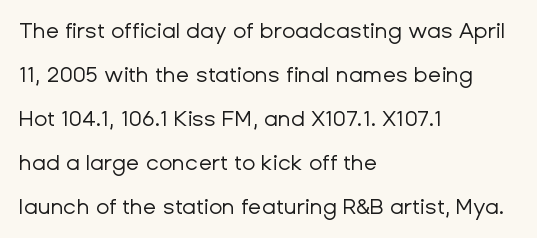
Q: Is the text bold? A: No.
Q: Is the text italic (slanted)? A: No, it is upright.
Q: Is the text underlined? A: No.
Q: How is the paragraph aligned? A: Left-aligned.
Q: Is the spacing between letters normal or unusually wide? A: Normal.
Q: Is the spacing between lines tight, normal or loose? A: Loose.
